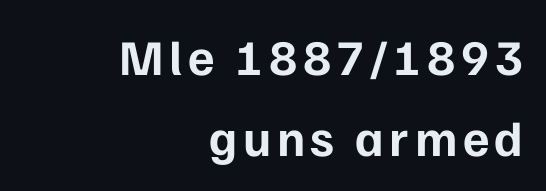
{"serif": "no", "italic": "no", "bold": "yes", "weight": "bold", "width": "normal", "stroke_contrast": "low", "x_height": "medium", "monospaced": "no", "underline": "no", "align": "right", "line_spacing": "normal", "line_spacing_ratio": 1.62, "glyph_px": 50}
